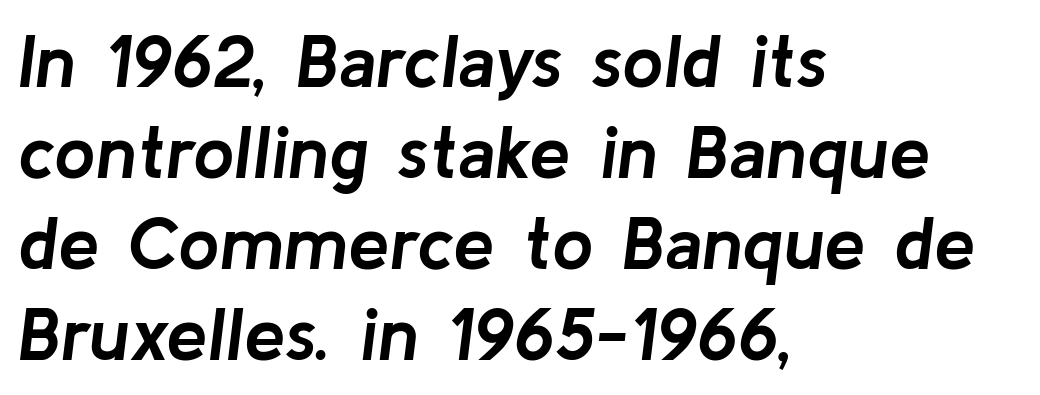
Q: Is the text bold? A: Yes.
Q: Is the text italic (slanted)? A: Yes, it leans right by about 8 degrees.
Q: Is the text underlined? A: No.
Q: How is the paragraph aligned? A: Left-aligned.
Q: Is the spacing between letters normal or unusually wide? A: Normal.
Q: Width (condensed, normal, or wide)? A: Normal.
Q: Stroke contrast? A: Low.
Q: x-height? A: Medium.
Q: Monospaced? A: No.
